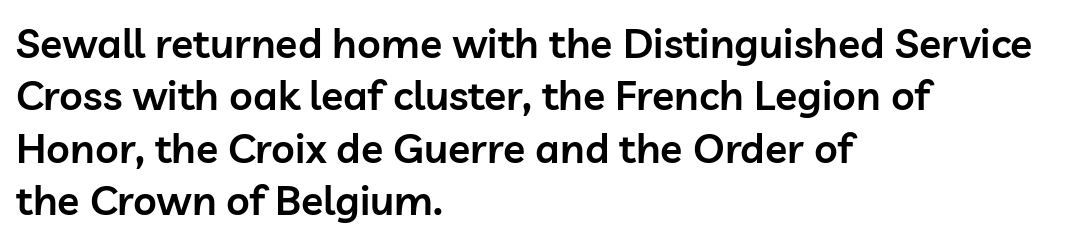
{"serif": "no", "italic": "no", "bold": "semi", "weight": "semibold", "width": "normal", "stroke_contrast": "low", "x_height": "medium", "monospaced": "no", "underline": "no", "align": "left", "line_spacing": "normal", "line_spacing_ratio": 1.28, "letter_spacing": "normal", "letter_spacing_em": 0.0, "glyph_px": 41}
